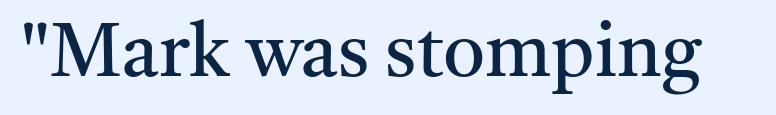
Q: Is the text bold? A: No.
Q: Is the text italic (slanted)? A: No, it is upright.
Q: Is the typeface a serif or a sans-serif typeface? A: Serif.
Q: Is the text underlined? A: No.
Q: Is the spacing between letters normal or unusually wide? A: Normal.
Q: Width (condensed, normal, or wide)? A: Normal.
Q: Stroke contrast? A: Medium.
Q: x-height? A: Medium.
Q: Monospaced? A: No.
